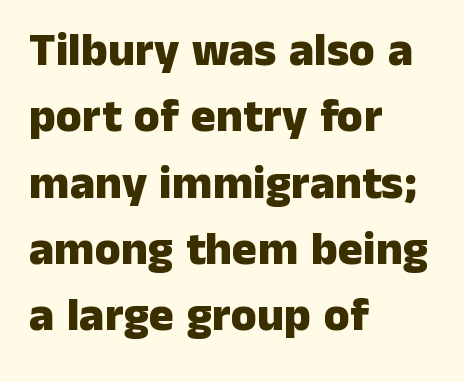
{"serif": "no", "italic": "no", "bold": "yes", "weight": "heavy", "width": "normal", "stroke_contrast": "low", "x_height": "medium", "monospaced": "no", "underline": "no", "align": "left", "line_spacing": "normal", "line_spacing_ratio": 1.41, "letter_spacing": "normal", "letter_spacing_em": 0.0, "glyph_px": 47}
